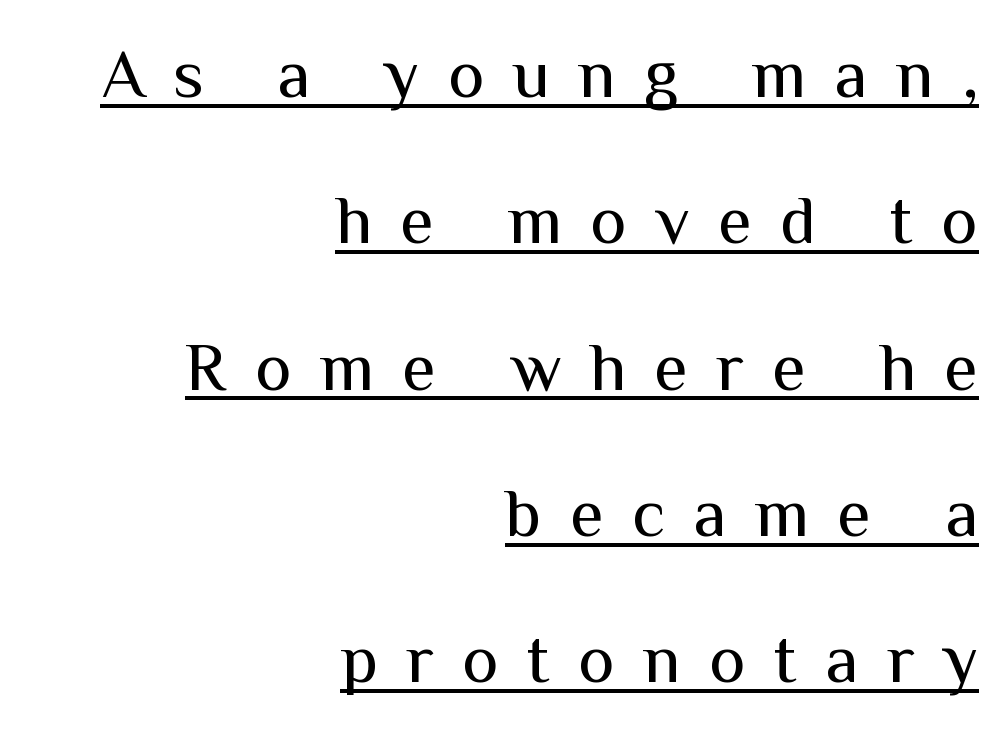
Q: Is the text bold? A: No.
Q: Is the text italic (slanted)? A: No, it is upright.
Q: Is the typeface a serif or a sans-serif typeface? A: Sans-serif.
Q: Is the text underlined? A: Yes.
Q: How is the paragraph aligned? A: Right-aligned.
Q: Is the spacing between letters normal or unusually wide? A: Unusually wide.
Q: Is the spacing between lines tight, normal or loose? A: Loose.
Q: Width (condensed, normal, or wide)? A: Normal.
Q: Stroke contrast? A: Medium.
Q: x-height? A: Medium.
Q: Monospaced? A: No.
